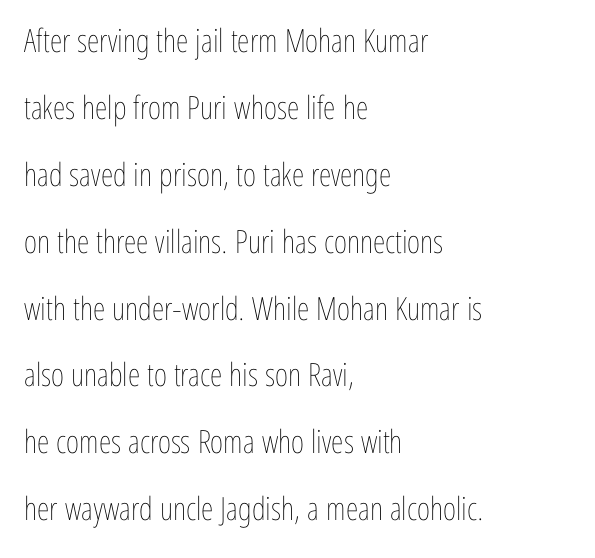
Q: Is the text bold? A: No.
Q: Is the text italic (slanted)? A: No, it is upright.
Q: Is the text underlined? A: No.
Q: How is the paragraph aligned? A: Left-aligned.
Q: Is the spacing between letters normal or unusually wide? A: Normal.
Q: Is the spacing between lines tight, normal or loose? A: Loose.
Q: Width (condensed, normal, or wide)? A: Condensed.
Q: Stroke contrast? A: Low.
Q: x-height? A: Medium.
Q: Monospaced? A: No.
